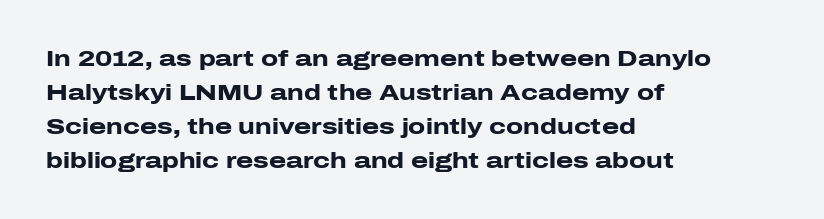
The lettering holds an erect, upright posture throughout. No word sits above an underline. Thick stems and heavy bowls — unmistakably bold. How are the letters spaced? Ordinarily, with no added tracking. Line beginnings align vertically; line endings do not.
